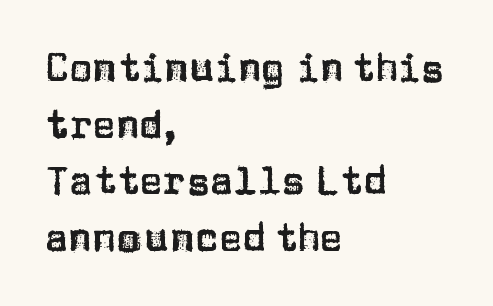
Q: Is the text italic (slanted)? A: No, it is upright.
Q: Is the typeface a serif or a sans-serif typeface? A: Sans-serif.
Q: Is the text underlined? A: No.
Q: How is the paragraph aligned? A: Left-aligned.
Q: Is the spacing between letters normal or unusually wide? A: Normal.
Q: Is the spacing between lines tight, normal or loose? A: Normal.
Q: Width (condensed, normal, or wide)? A: Normal.
Q: Stroke contrast? A: Low.
Q: x-height? A: Large.
Q: Monospaced? A: No.
